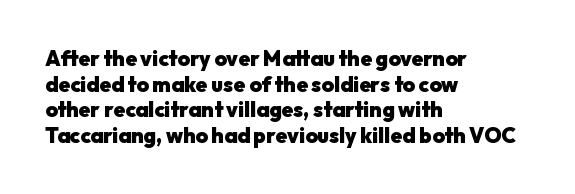
Is there any slant? The stems are plumb. The zone under the glyphs is completely vacant. Caption: bold face, heavy strokes. Each word holds together tightly as a unit, with standard inter-letter gaps. Does the copy run flush right? No — it runs flush left.
